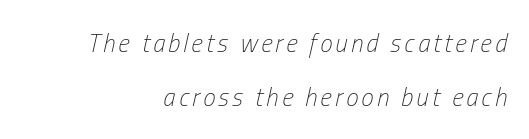
Q: Is the text bold? A: No.
Q: Is the text italic (slanted)? A: Yes, it leans right by about 13 degrees.
Q: Is the text underlined? A: No.
Q: Is the spacing between lines tight, normal or loose? A: Loose.
